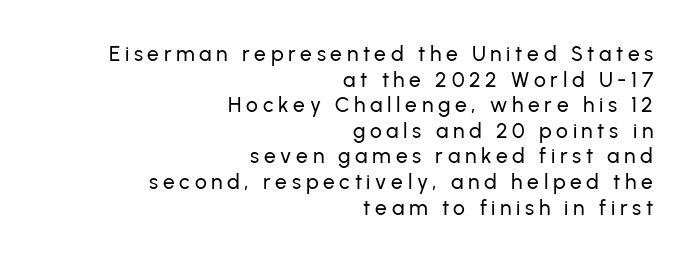
The image shows 21 px text type, upright; set right-aligned, line spacing 1.22x, unusually wide letter spacing (+0.22 em), not underlined.
